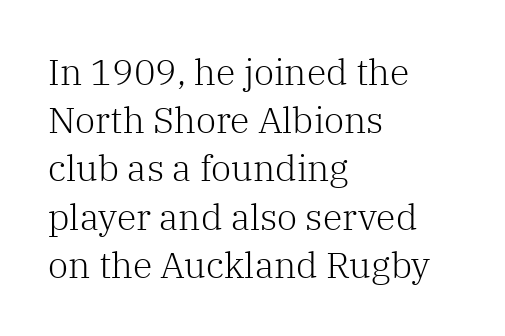
The image shows 36 px light serif type, upright; set left-aligned, normal line spacing (1.34x), normal letter spacing, not underlined; low stroke contrast and a medium x-height.
